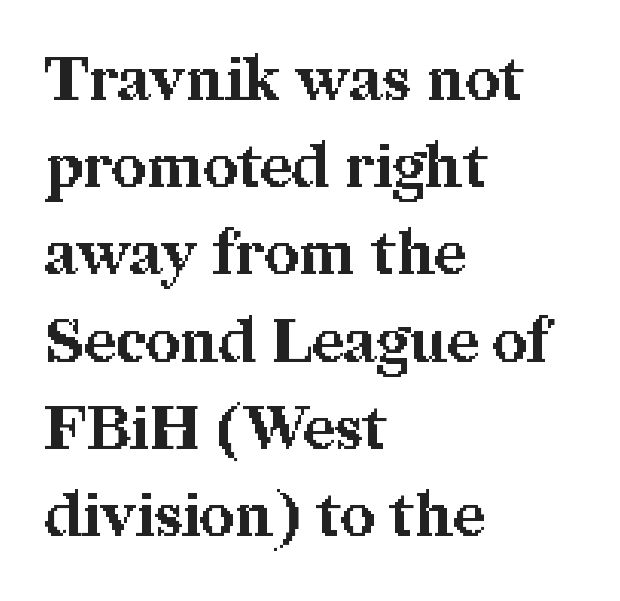
Q: Is the text bold? A: Yes.
Q: Is the text italic (slanted)? A: No, it is upright.
Q: Is the typeface a serif or a sans-serif typeface? A: Serif.
Q: Is the text underlined? A: No.
Q: How is the paragraph aligned? A: Left-aligned.
Q: Is the spacing between letters normal or unusually wide? A: Normal.
Q: Is the spacing between lines tight, normal or loose? A: Normal.
Q: Width (condensed, normal, or wide)? A: Normal.
Q: Stroke contrast? A: Medium.
Q: x-height? A: Medium.
Q: Monospaced? A: No.
